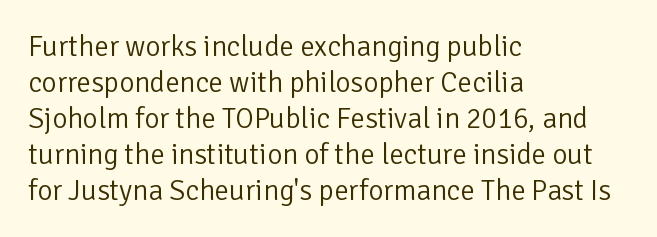
Serif or sans? Sans — the stroke terminals are bare. Horizontal alignment here is leftward, the default for most running prose. Default kerning and tracking; the words read as compact shapes. Style check: upright. Weight: in the light-to-regular range. Quick note: underline off.
